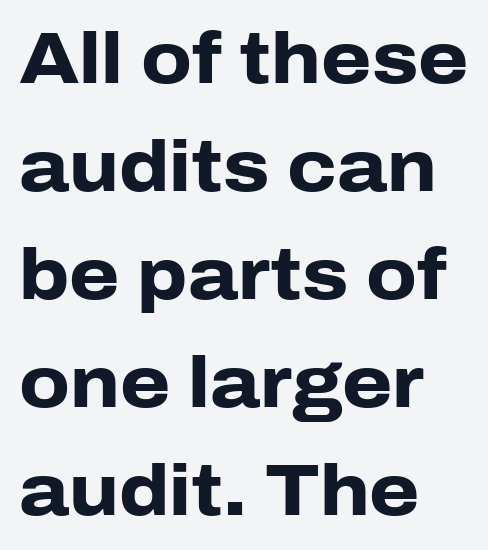
{"serif": "no", "italic": "no", "bold": "yes", "weight": "heavy", "width": "normal", "stroke_contrast": "low", "x_height": "medium", "monospaced": "no", "underline": "no", "align": "left", "line_spacing": "normal", "line_spacing_ratio": 1.5, "letter_spacing": "normal", "letter_spacing_em": 0.0, "glyph_px": 72}
